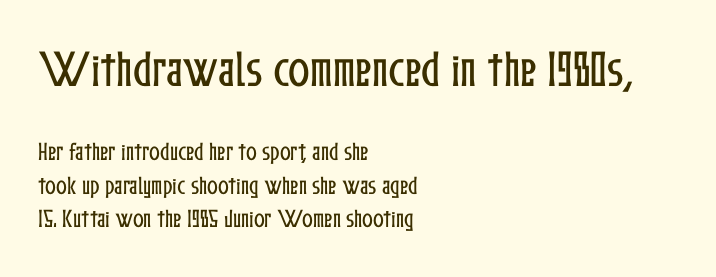
Quick note: not italic, upright. Caption: upper text group enlarged, lower text group reduced. Think of a printed novel: that variable character pitch is what you see here. Which margin do the lines hug? The left one — the right edge is uneven. Glance below the letters and you will spot only blank space.
